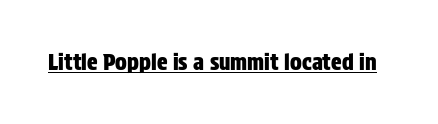
Compared with typical body copy, the letter spacing here is the same. Honestly, the underline is the first thing you notice here. No italicization has been applied; the sample stays upright.
